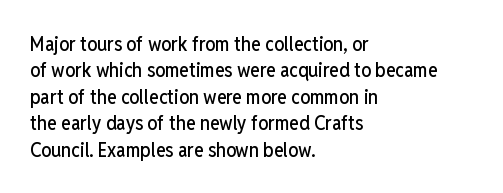
The image shows 20 px text type, upright; set left-aligned, normal line spacing (1.32x), normal letter spacing, not underlined.
